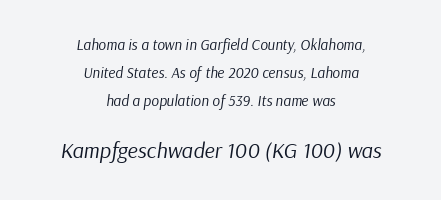
The image shows 22 px text type, italic (leaning right); set centered, line spacing 1.86x, normal letter spacing, not underlined; the second (bottom) block is 1.47x larger.
